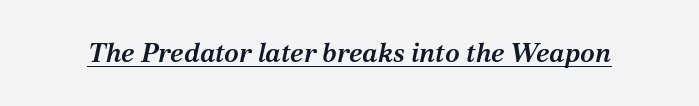
Notice how a bar underscores the lettering throughout. Rendered with sloped, italic letterforms. Nobody touched the tracking dial on this one. As a designer I'd log this as weight 600, semibold.
